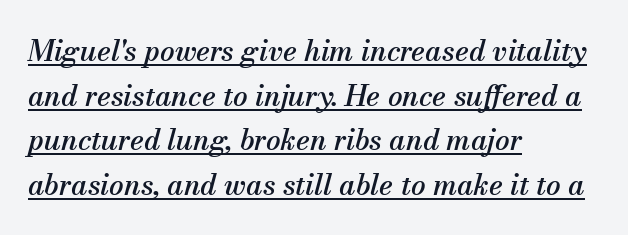
Q: Is the text italic (slanted)? A: Yes, it leans right by about 13 degrees.
Q: Is the typeface a serif or a sans-serif typeface? A: Serif.
Q: Is the text underlined? A: Yes.
Q: How is the paragraph aligned? A: Left-aligned.
Q: Is the spacing between letters normal or unusually wide? A: Normal.
Q: Is the spacing between lines tight, normal or loose? A: Normal.
Q: Width (condensed, normal, or wide)? A: Normal.
Q: Stroke contrast? A: Medium.
Q: x-height? A: Small.
Q: Monospaced? A: No.
